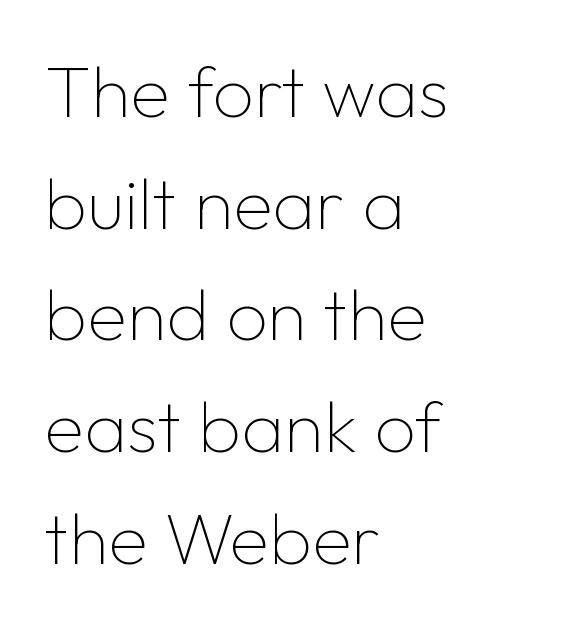
One glance says typical: line gaps are just what's usual. Rendered with straight, roman letterforms. Looks like regular typesetting: each glyph gets only the width it needs. What stands out about the letter spacing? Nothing — it is the standard amount.
